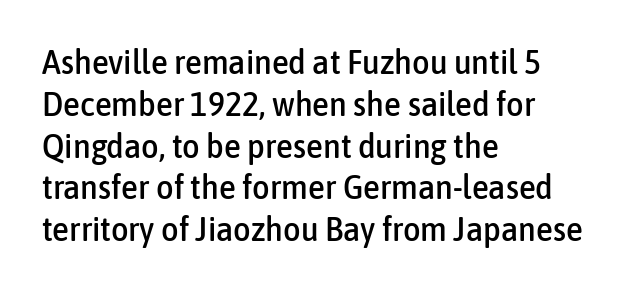
{"serif": "no", "italic": "no", "width": "condensed", "stroke_contrast": "low", "x_height": "medium", "monospaced": "no", "underline": "no", "align": "left", "line_spacing_ratio": 1.23, "letter_spacing": "normal", "letter_spacing_em": 0.0, "glyph_px": 34}
